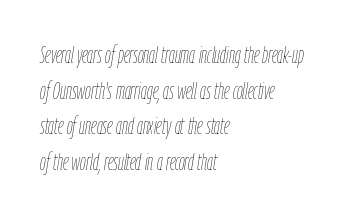
Line starts are locked; line ends wander. The whole block is typeset with a tilt. The line texture is even and compact thanks to regular tracking. Any mark beneath the type? The region is blank. On a weight scale, this lands at 450 or below. Leading matches the norm, producing a regular column.
